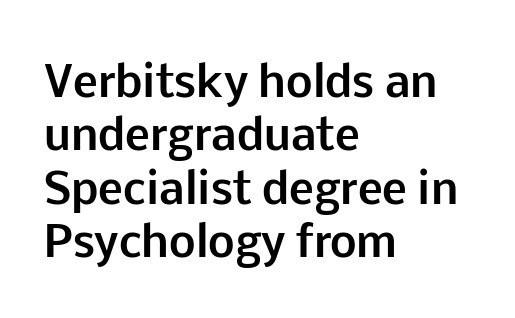
{"serif": "no", "italic": "no", "bold": "yes", "weight": "bold", "width": "normal", "stroke_contrast": "low", "x_height": "medium", "monospaced": "no", "underline": "no", "align": "left", "line_spacing": "normal", "line_spacing_ratio": 1.27, "letter_spacing": "normal", "letter_spacing_em": 0.0, "glyph_px": 42}
